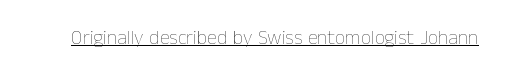
The image shows 20 px text type, upright; set normal letter spacing, underlined.
